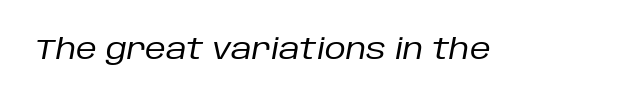
The image shows 29 px regular-weight type, italic (leaning right); set normal letter spacing, not underlined; low stroke contrast and a large x-height.
